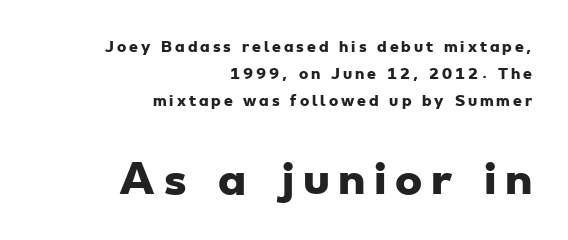
Q: Is the text bold? A: Yes.
Q: Is the typeface a serif or a sans-serif typeface? A: Sans-serif.
Q: Is the text underlined? A: No.
Q: How is the paragraph aligned? A: Right-aligned.
Q: Is the spacing between letters normal or unusually wide? A: Unusually wide.
Q: Is the spacing between lines tight, normal or loose? A: Loose.
Q: Which block of text is set in a larger size, the first (top) or the second (bottom)? A: The second (bottom) one.
Q: Width (condensed, normal, or wide)? A: Wide.
Q: Stroke contrast? A: Low.
Q: x-height? A: Small.
Q: Monospaced? A: No.
